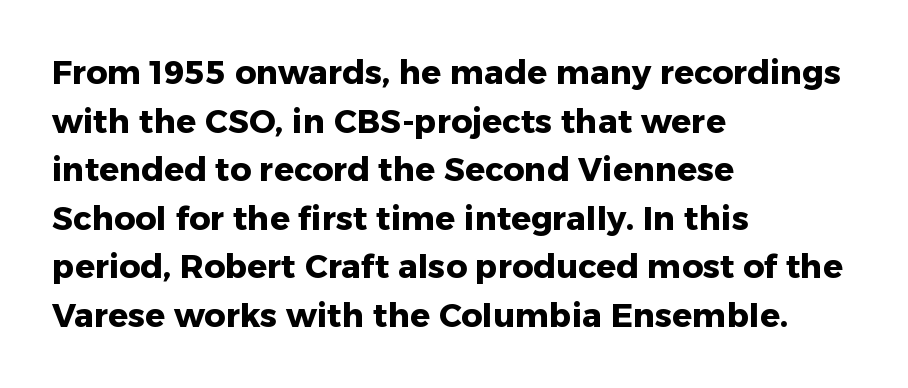
All the whitespace from short lines collects on the right. Clear beneath every line of the passage. How would I describe the line gaps? Plain and ordinary. The typography opts for an upright posture over an oblique one. Compared with an ordinary text face, these strokes are far heavier — a full bold. The letters sit at their default tracking, neither squeezed nor spread.
